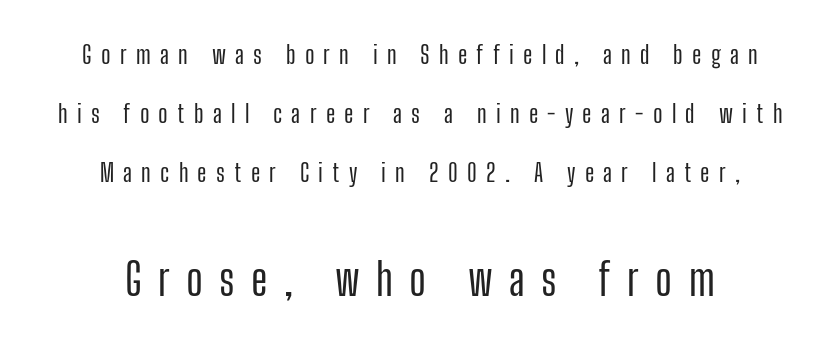
The lower block of text is set noticeably larger than the block above it. The line texture is sparse and dotted thanks to wide tracking. This sample has the flowing, uneven cadence of proportional lettering. Caption: multi-line text, centered on the measure. The strip under each line holds only bare page.
